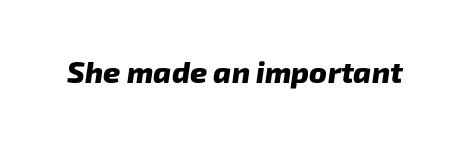
The image shows 30 px heavy sans-serif type; set normal letter spacing, not underlined; low stroke contrast and a medium x-height.
